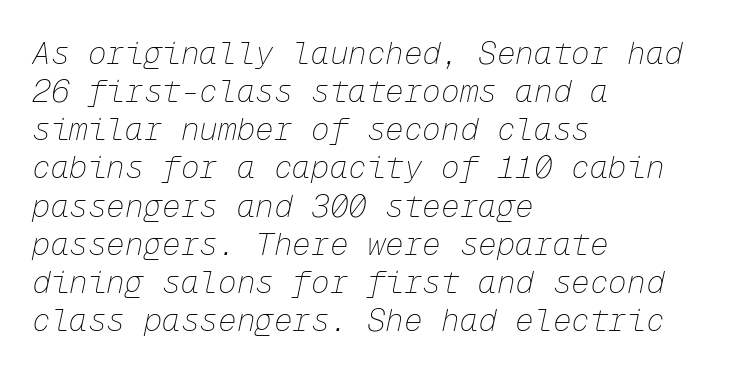
You could call the tracking neutral — neither tight nor loose. These lines are set flush left with a ragged right edge. Each letter, wide or thin by design, is forced into the same width here. Italic: yes, the glyphs are oblique.
